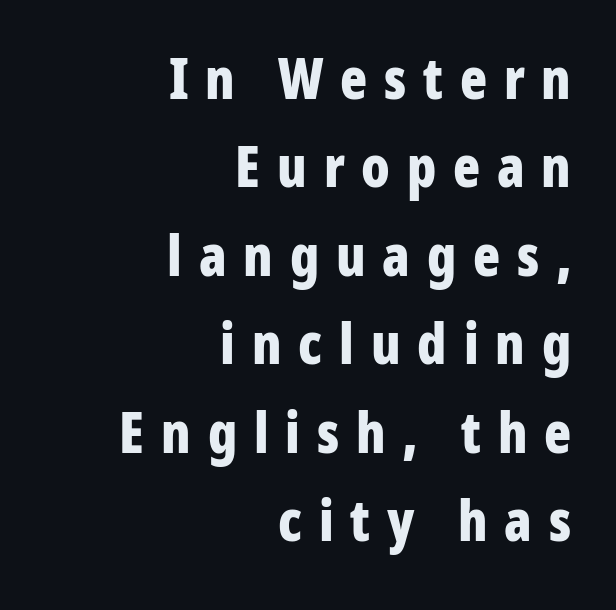
A dark, heavy texture on the line: the type is bold. Is the block centered? No — it sits flush against the right margin. Every stem runs plumb, perpendicular to the baseline. Observe the wide spacing: letters keep a clear distance from each other.
